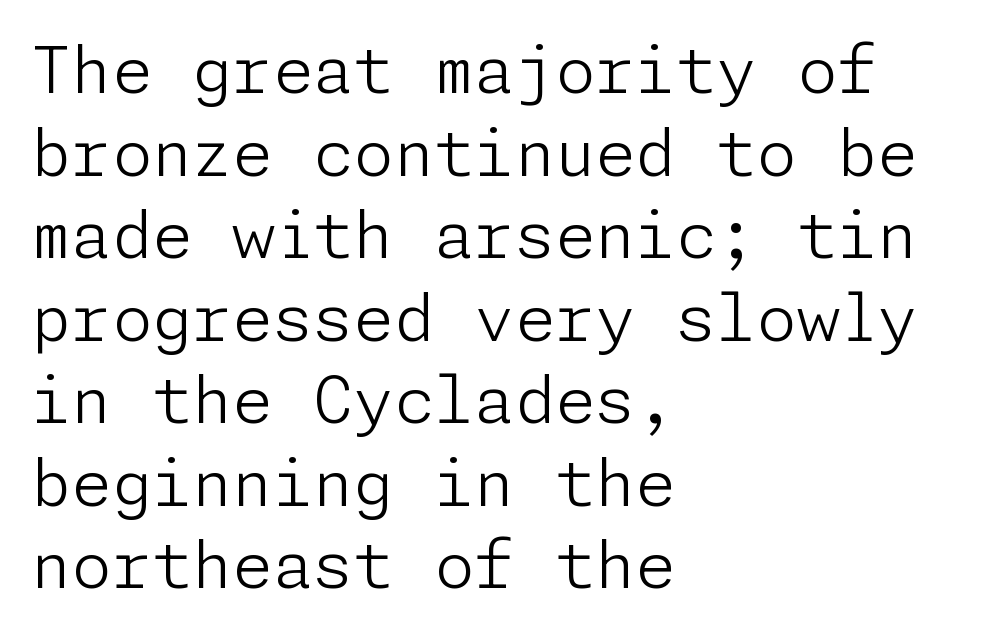
{"serif": "no", "italic": "no", "bold": "no", "weight": "light", "width": "normal", "stroke_contrast": "low", "x_height": "medium", "underline": "no", "align": "left", "line_spacing": "normal", "line_spacing_ratio": 1.27, "letter_spacing": "normal", "letter_spacing_em": 0.0, "glyph_px": 65}
